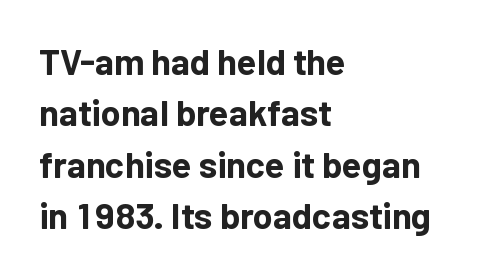
The image shows 36 px bold sans-serif type, upright; set left-aligned, normal line spacing (1.43x), normal letter spacing, not underlined; low stroke contrast and a medium x-height.
